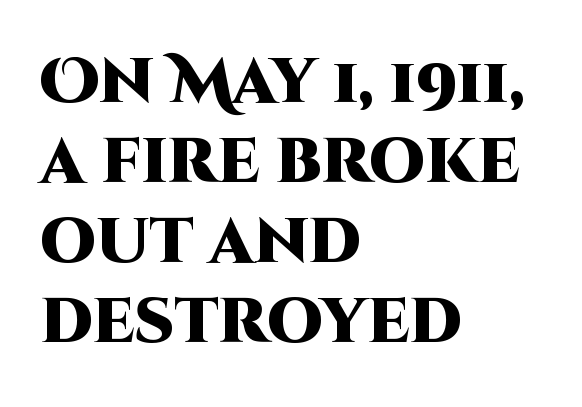
Q: Is the text bold? A: Yes.
Q: Is the text italic (slanted)? A: No, it is upright.
Q: Is the typeface a serif or a sans-serif typeface? A: Sans-serif.
Q: Is the text underlined? A: No.
Q: How is the paragraph aligned? A: Left-aligned.
Q: Is the spacing between letters normal or unusually wide? A: Normal.
Q: Is the spacing between lines tight, normal or loose? A: Normal.
Q: Width (condensed, normal, or wide)? A: Normal.
Q: Stroke contrast? A: High.
Q: x-height? A: Large.
Q: Monospaced? A: No.
